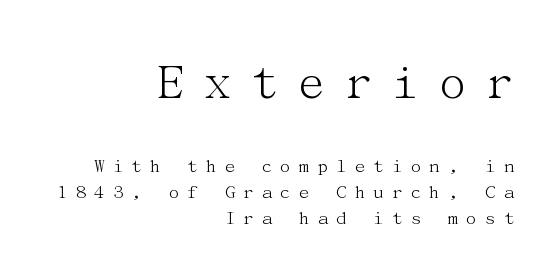
The image shows 53 px light serif type, upright; set right-aligned, line spacing 1.24x, unusually wide letter spacing (+0.3 em), not underlined; the first (top) block is 2.52x larger; medium stroke contrast and a medium x-height.
